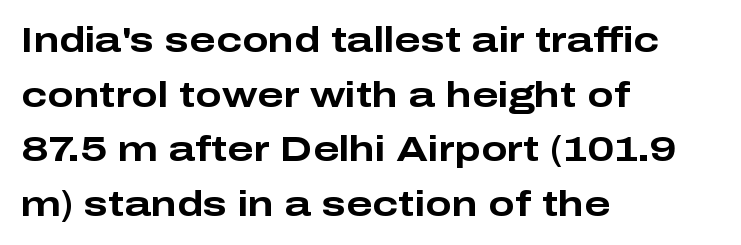
The image shows 35 px bold, wide sans-serif type, upright; set left-aligned, normal line spacing (1.56x), normal letter spacing, not underlined; low stroke contrast and a medium x-height.
